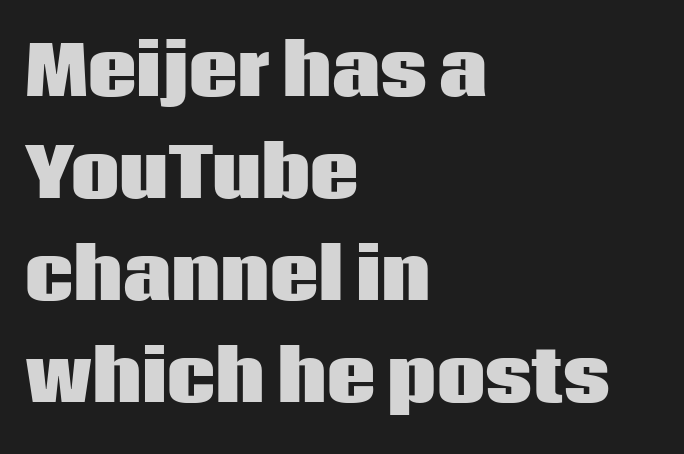
The image shows 68 px heavy sans-serif type, upright; set left-aligned, normal line spacing (1.5x), normal letter spacing, not underlined; low stroke contrast and a large x-height.
